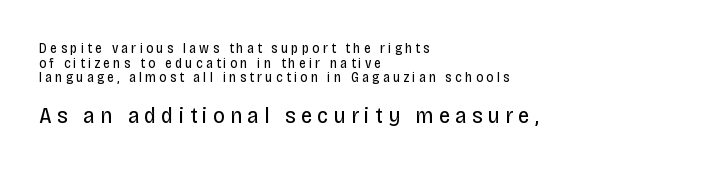
The image shows 23 px text type, upright; set left-aligned, tight line spacing (1.05x), unusually wide letter spacing (+0.23 em), not underlined; the second (bottom) block is 1.64x larger.
